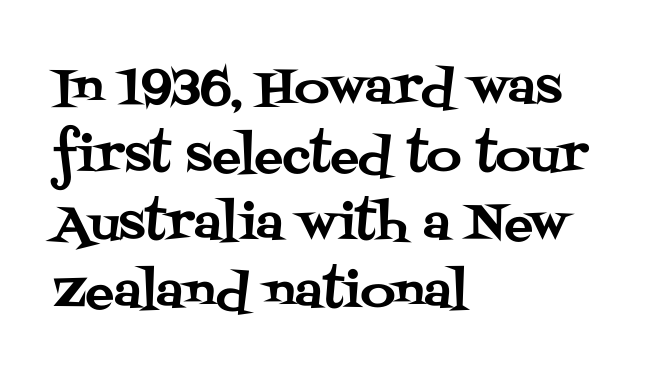
{"serif": "yes", "italic": "no", "width": "normal", "stroke_contrast": "medium", "x_height": "large", "monospaced": "no", "underline": "no", "align": "left", "line_spacing": "normal", "line_spacing_ratio": 1.42, "letter_spacing": "normal", "letter_spacing_em": 0.0, "glyph_px": 48}
